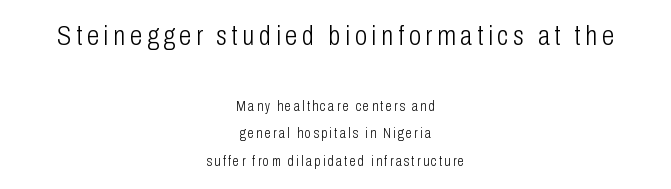
The image shows 28 px light, condensed sans-serif type, upright; set centered, loose line spacing (1.97x), not underlined; the first (top) block is 2.0x larger; low stroke contrast and a medium x-height.
